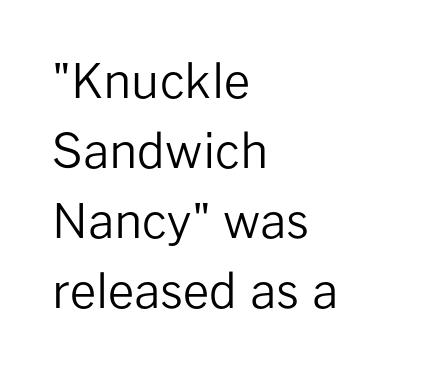
Q: Is the text bold? A: No.
Q: Is the text italic (slanted)? A: No, it is upright.
Q: Is the typeface a serif or a sans-serif typeface? A: Sans-serif.
Q: Is the text underlined? A: No.
Q: How is the paragraph aligned? A: Left-aligned.
Q: Is the spacing between letters normal or unusually wide? A: Normal.
Q: Is the spacing between lines tight, normal or loose? A: Normal.
Q: Width (condensed, normal, or wide)? A: Normal.
Q: Stroke contrast? A: Low.
Q: x-height? A: Medium.
Q: Monospaced? A: No.
